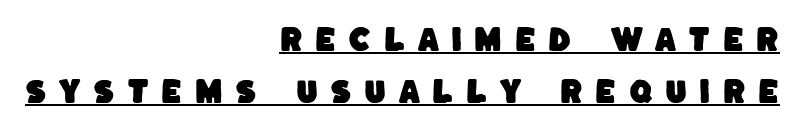
Q: Is the text underlined? A: Yes.
Q: How is the paragraph aligned? A: Right-aligned.
Q: Is the spacing between letters normal or unusually wide? A: Unusually wide.
Q: Is the spacing between lines tight, normal or loose? A: Loose.
